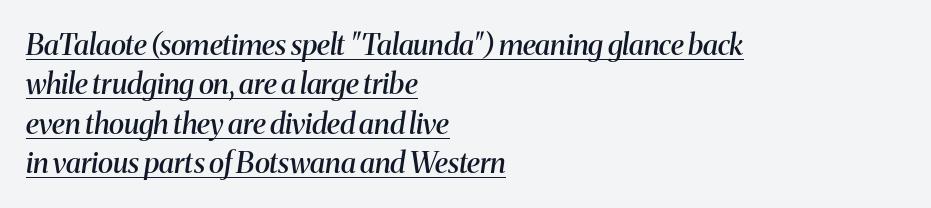
{"serif": "yes", "italic": "yes", "lean": "right", "slant_degrees": 8, "bold": "semi", "weight": "semibold", "width": "normal", "stroke_contrast": "medium", "x_height": "medium", "monospaced": "no", "underline": "yes", "align": "left", "line_spacing": "normal", "line_spacing_ratio": 1.36, "letter_spacing": "normal", "letter_spacing_em": 0.0, "glyph_px": 29}
